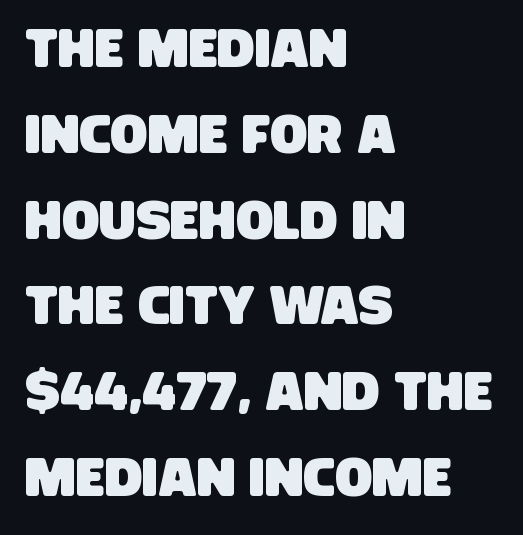
The image shows 55 px condensed sans-serif type; set left-aligned, normal line spacing (1.56x), normal letter spacing, not underlined; low stroke contrast and a large x-height.
